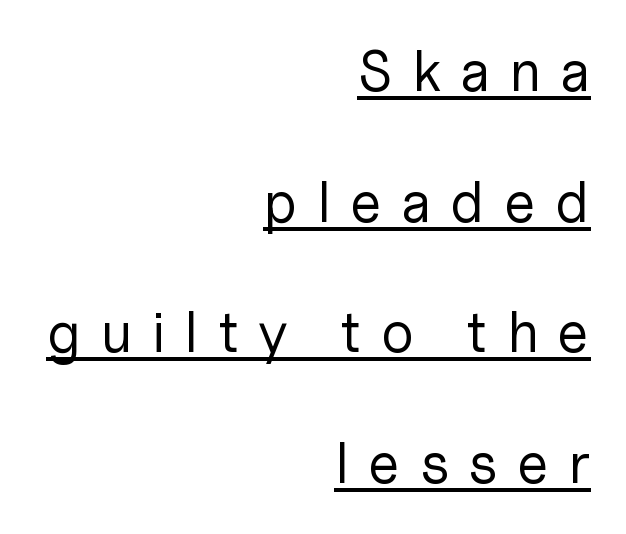
{"serif": "no", "italic": "no", "bold": "no", "weight": "regular", "width": "normal", "stroke_contrast": "low", "x_height": "medium", "monospaced": "no", "underline": "yes", "align": "right", "line_spacing": "loose", "line_spacing_ratio": 2.29, "letter_spacing": "wide", "letter_spacing_em": 0.33, "glyph_px": 57}
